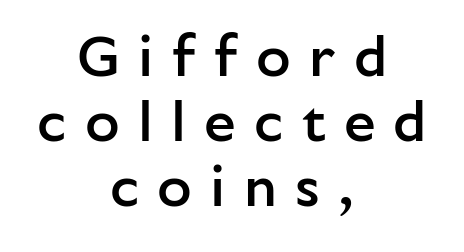
{"serif": "no", "italic": "no", "bold": "semi", "weight": "semibold", "width": "normal", "stroke_contrast": "low", "x_height": "medium", "monospaced": "no", "underline": "no", "align": "center", "line_spacing": "tight", "line_spacing_ratio": 1.14, "letter_spacing": "wide", "letter_spacing_em": 0.32, "glyph_px": 57}
